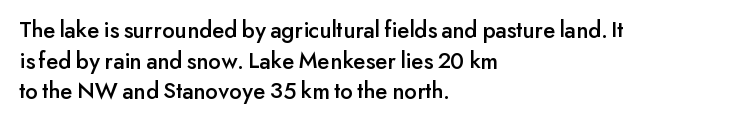
These lines stack with their left ends in a neat column. This sample uses plain, unmodified letter spacing. Rows of type keep a routine distance in the vertical direction. The glyphs are unaccompanied by any horizontal stroke below them. Vertical strokes here are truly vertical.
